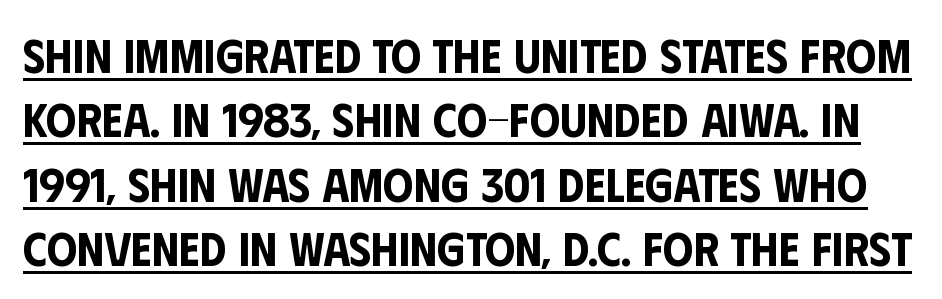
{"serif": "no", "italic": "no", "width": "condensed", "stroke_contrast": "low", "x_height": "large", "monospaced": "no", "underline": "yes", "line_spacing": "normal", "line_spacing_ratio": 1.34, "letter_spacing": "normal", "letter_spacing_em": 0.0, "glyph_px": 48}
